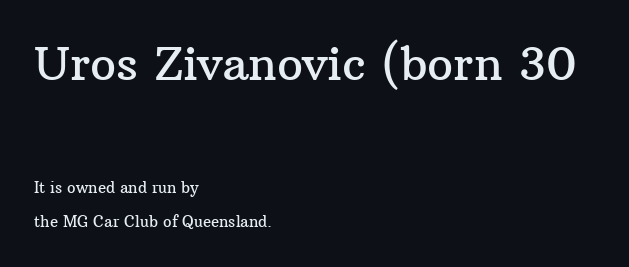
Q: Is the text italic (slanted)? A: No, it is upright.
Q: Is the typeface a serif or a sans-serif typeface? A: Serif.
Q: Is the text underlined? A: No.
Q: How is the paragraph aligned? A: Left-aligned.
Q: Is the spacing between letters normal or unusually wide? A: Normal.
Q: Is the spacing between lines tight, normal or loose? A: Loose.
Q: Which block of text is set in a larger size, the first (top) or the second (bottom)? A: The first (top) one.
Q: Width (condensed, normal, or wide)? A: Normal.
Q: Stroke contrast? A: Medium.
Q: x-height? A: Medium.
Q: Monospaced? A: No.
